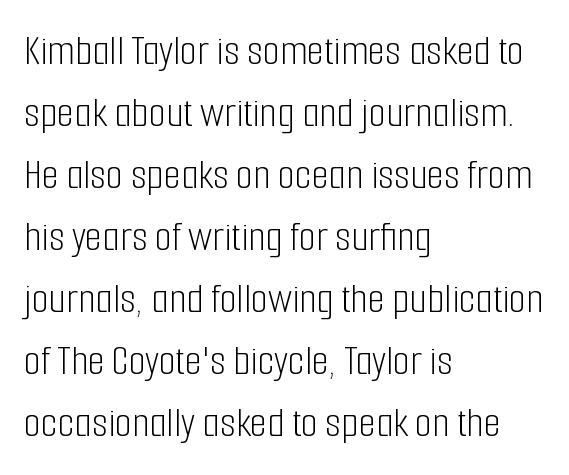
The image shows 44 px light, condensed sans-serif type, upright; set left-aligned, normal line spacing (1.41x), normal letter spacing, not underlined; low stroke contrast and a medium x-height.
